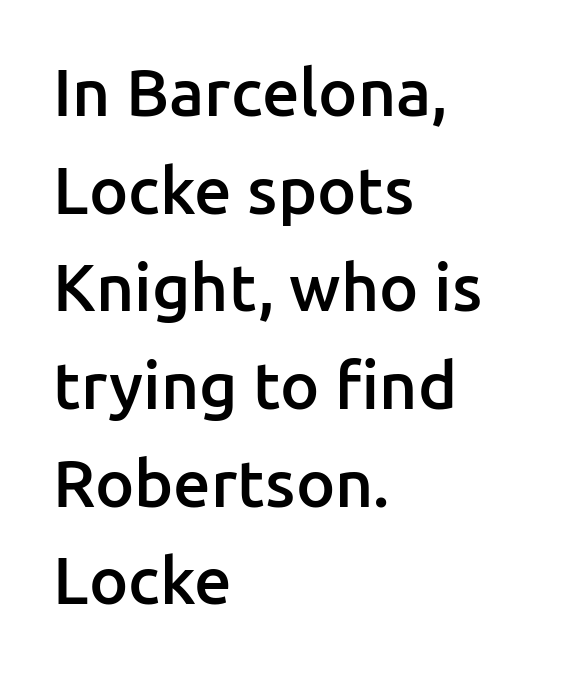
The image shows 66 px semibold sans-serif type, upright; set left-aligned, normal line spacing (1.48x), normal letter spacing, not underlined; low stroke contrast and a medium x-height.
